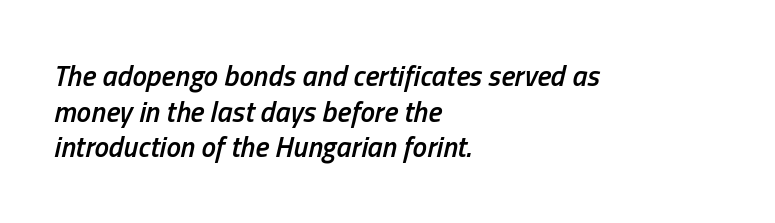
The image shows 29 px semibold, condensed type, italic (leaning right); set left-aligned, line spacing 1.23x, normal letter spacing, not underlined; low stroke contrast and a medium x-height.
